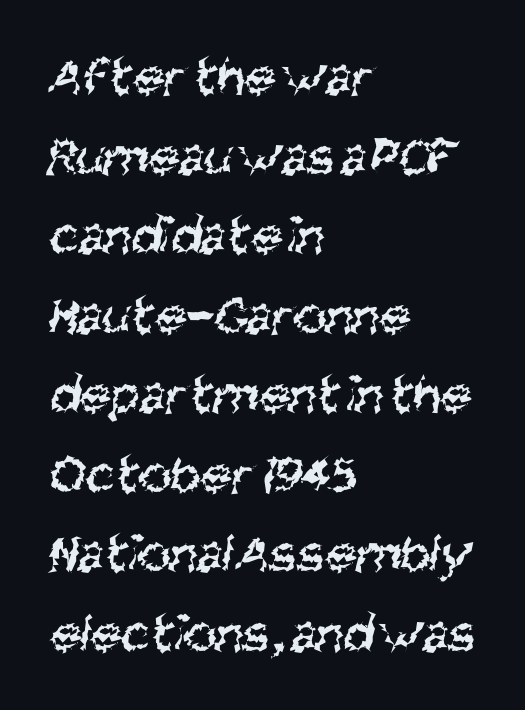
The image shows 56 px regular-weight, condensed sans-serif type; set left-aligned, normal line spacing (1.42x), normal letter spacing, not underlined; medium stroke contrast and a large x-height.
